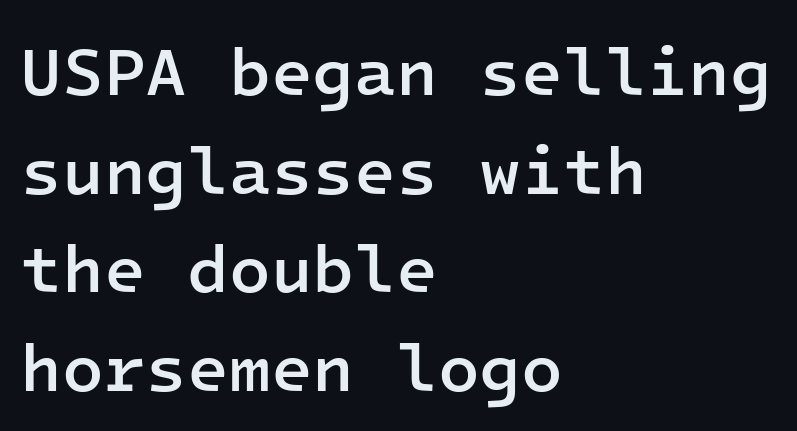
{"serif": "no", "italic": "no", "bold": "semi", "weight": "semibold", "width": "normal", "stroke_contrast": "low", "x_height": "medium", "monospaced": "yes", "underline": "no", "align": "left", "line_spacing": "normal", "line_spacing_ratio": 1.45, "letter_spacing": "normal", "letter_spacing_em": 0.0, "glyph_px": 68}
